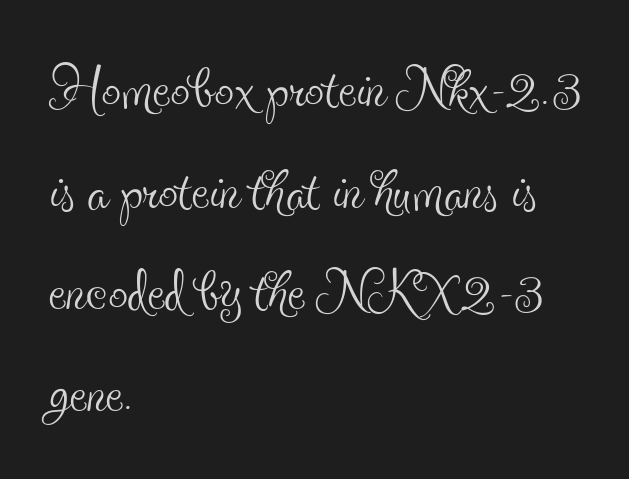
The space between consecutive lines is moderate. Stroke terminals: seriffed. The string is rendered with underlining switched off. These lines stack with their left ends in a neat column. Between one letter and the next there's only the usual sliver of space.
